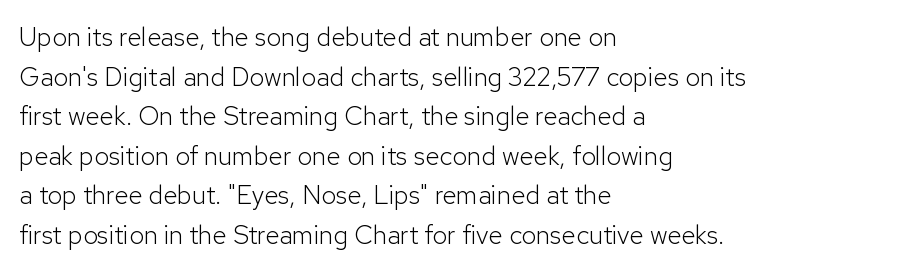
{"italic": "no", "bold": "no", "underline": "no", "align": "left", "line_spacing": "normal", "line_spacing_ratio": 1.52, "letter_spacing": "normal", "letter_spacing_em": 0.0, "glyph_px": 26}
